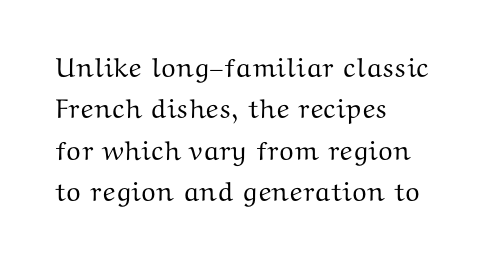
Successive baselines arrive at the customary interval. Short and long lines alike share a common starting point at left. Italic: no, the glyphs are upright roman. Short note: letters normally spaced. Quick note: underline off.
